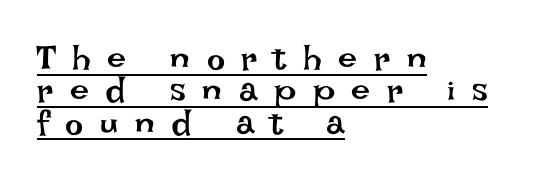
Q: Is the text bold? A: No.
Q: Is the text italic (slanted)? A: No, it is upright.
Q: Is the text underlined? A: Yes.
Q: How is the paragraph aligned? A: Left-aligned.
Q: Is the spacing between letters normal or unusually wide? A: Unusually wide.
Q: Is the spacing between lines tight, normal or loose? A: Tight.
Q: Width (condensed, normal, or wide)? A: Normal.
Q: Stroke contrast? A: Low.
Q: x-height? A: Large.
Q: Monospaced? A: No.
